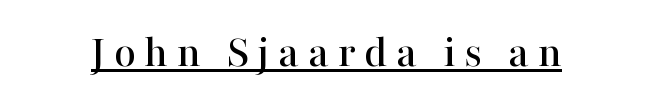
{"serif": "yes", "italic": "no", "width": "normal", "stroke_contrast": "high", "x_height": "medium", "monospaced": "no", "underline": "yes", "glyph_px": 47}
